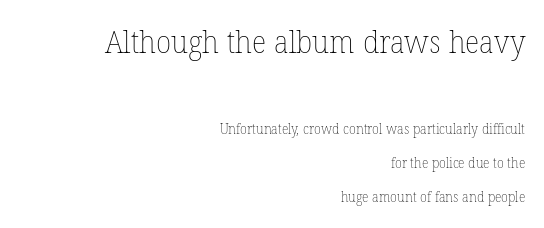
{"bold": "no", "weight": "thin", "width": "normal", "stroke_contrast": "low", "x_height": "medium", "monospaced": "no", "underline": "no", "align": "right", "line_spacing": "loose", "line_spacing_ratio": 2.42, "letter_spacing": "normal", "letter_spacing_em": 0.0, "larger_block": "first", "size_ratio": 2.21, "glyph_px": 31}
